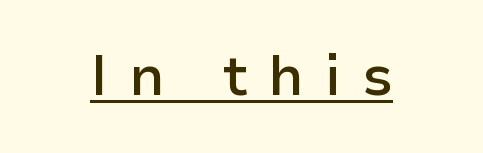
Q: Is the text bold? A: Semi-bold.
Q: Is the text italic (slanted)? A: No, it is upright.
Q: Is the typeface a serif or a sans-serif typeface? A: Sans-serif.
Q: Is the text underlined? A: Yes.
Q: How is the paragraph aligned? A: Centered.
Q: Is the spacing between letters normal or unusually wide? A: Unusually wide.
Q: Width (condensed, normal, or wide)? A: Normal.
Q: Stroke contrast? A: Low.
Q: x-height? A: Medium.
Q: Monospaced? A: No.
